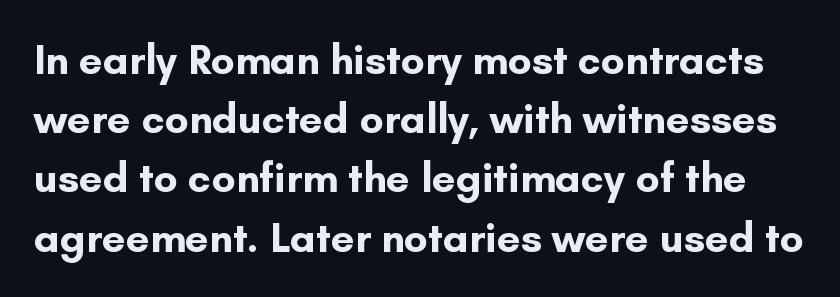
{"serif": "no", "italic": "no", "bold": "yes", "weight": "bold", "width": "normal", "stroke_contrast": "low", "x_height": "small", "monospaced": "no", "underline": "no", "line_spacing": "normal", "line_spacing_ratio": 1.41, "letter_spacing": "normal", "letter_spacing_em": 0.0, "glyph_px": 42}
